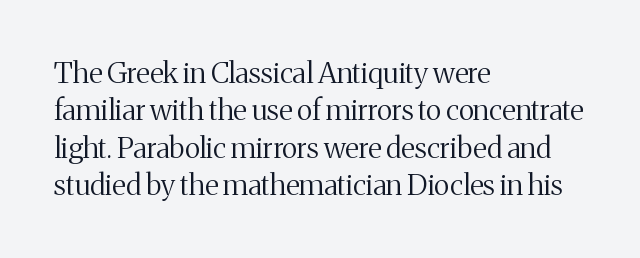
Q: Is the text bold? A: No.
Q: Is the text italic (slanted)? A: No, it is upright.
Q: Is the typeface a serif or a sans-serif typeface? A: Serif.
Q: Is the text underlined? A: No.
Q: How is the paragraph aligned? A: Left-aligned.
Q: Is the spacing between letters normal or unusually wide? A: Normal.
Q: Is the spacing between lines tight, normal or loose? A: Normal.
Q: Width (condensed, normal, or wide)? A: Normal.
Q: Stroke contrast? A: Medium.
Q: x-height? A: Medium.
Q: Monospaced? A: No.
